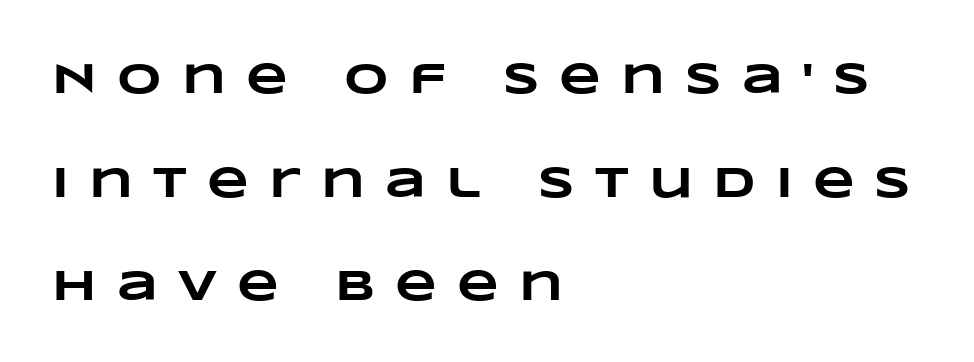
Q: Is the text bold? A: Yes.
Q: Is the text underlined? A: No.
Q: How is the paragraph aligned? A: Left-aligned.
Q: Is the spacing between letters normal or unusually wide? A: Unusually wide.
Q: Is the spacing between lines tight, normal or loose? A: Loose.
Q: Width (condensed, normal, or wide)? A: Wide.
Q: Stroke contrast? A: Low.
Q: x-height? A: Large.
Q: Monospaced? A: No.
